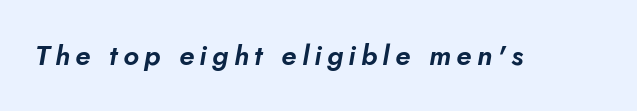
The image shows 28 px sans-serif type; set not underlined; low stroke contrast and a small x-height.
